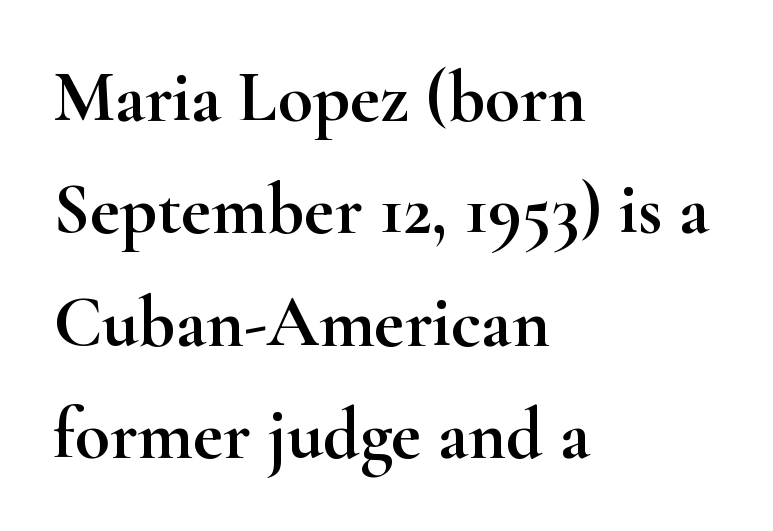
Old-style or modern, the face here clearly has serifs. The passage shown has conventional tracking throughout. The passage shown is typed in a proportional face where columns would drift. A roman cut, with each character standing at attention.
